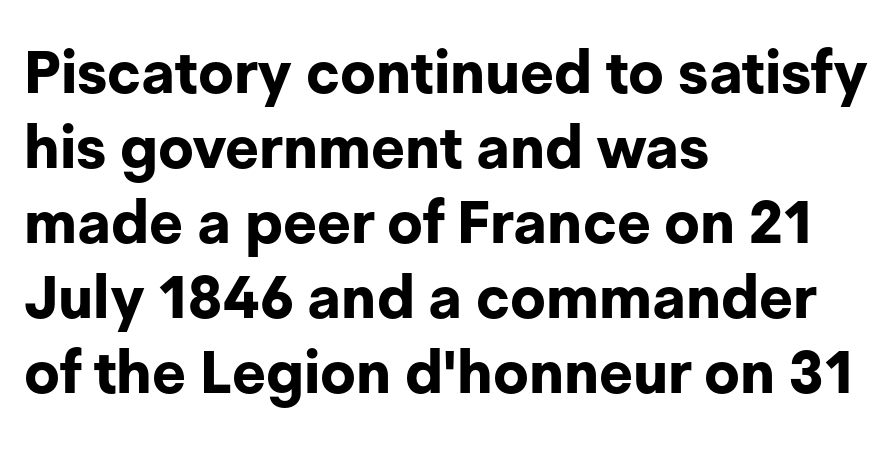
The image shows 59 px bold sans-serif type, upright; set left-aligned, normal line spacing (1.27x), normal letter spacing, not underlined; low stroke contrast and a medium x-height.
